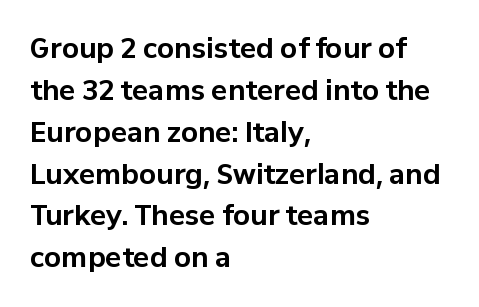
Q: Is the text bold? A: Yes.
Q: Is the text italic (slanted)? A: No, it is upright.
Q: Is the text underlined? A: No.
Q: How is the paragraph aligned? A: Left-aligned.
Q: Is the spacing between letters normal or unusually wide? A: Normal.
Q: Is the spacing between lines tight, normal or loose? A: Normal.
